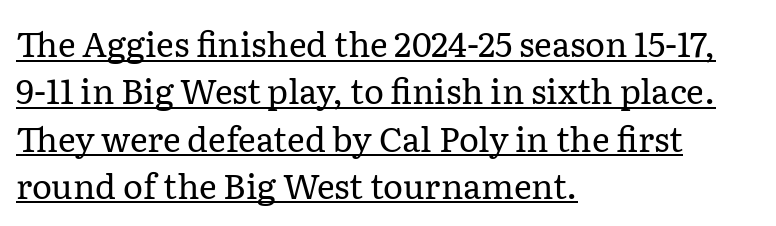
The image shows 34 px regular-weight serif type, upright; set left-aligned, normal line spacing (1.39x), normal letter spacing, underlined; low stroke contrast and a medium x-height.
